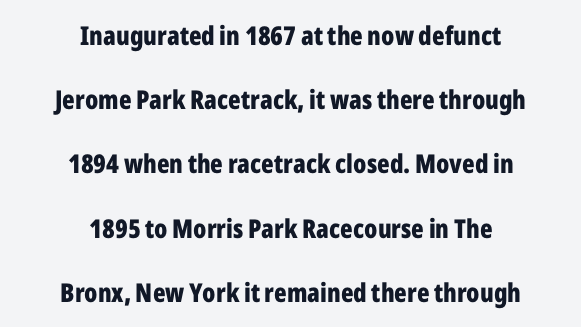
The image shows 26 px bold type, upright; set centered, loose line spacing (2.47x), normal letter spacing, not underlined.
